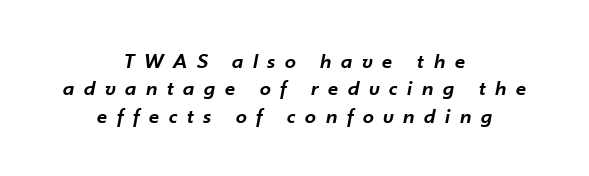
Q: Is the text bold? A: Semi-bold.
Q: Is the text italic (slanted)? A: Yes, it leans right by about 10 degrees.
Q: Is the text underlined? A: No.
Q: How is the paragraph aligned? A: Centered.
Q: Is the spacing between letters normal or unusually wide? A: Unusually wide.
Q: Is the spacing between lines tight, normal or loose? A: Normal.
